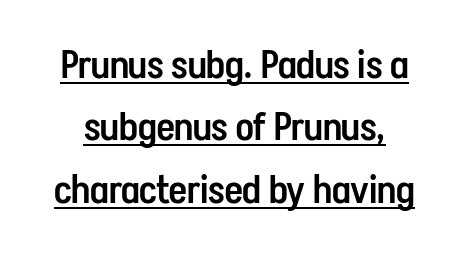
{"serif": "no", "italic": "no", "bold": "semi", "weight": "semibold", "width": "condensed", "stroke_contrast": "low", "x_height": "medium", "monospaced": "no", "underline": "yes", "line_spacing": "normal", "line_spacing_ratio": 1.6, "letter_spacing": "normal", "letter_spacing_em": 0.0, "glyph_px": 39}
